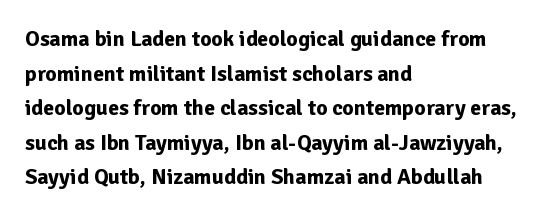
The image shows 22 px bold type, upright; set left-aligned, normal line spacing (1.57x), normal letter spacing, not underlined.
